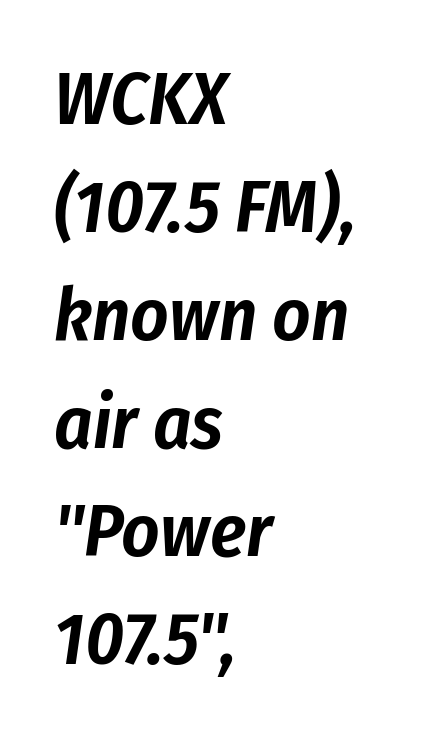
The image shows 74 px condensed type, italic (leaning right); set left-aligned, normal line spacing (1.46x), normal letter spacing, not underlined; low stroke contrast and a medium x-height.
